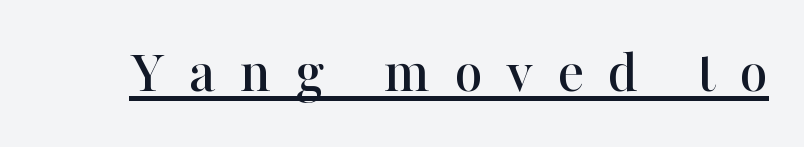
There is plenty of visible air inserted between adjacent glyphs. Caption: lettering with a line underneath. Style check: upright. The typeface chosen for these lines features serifs.
